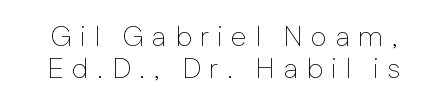
The image shows 28 px thin sans-serif type, upright; set tight line spacing (1.14x), unusually wide letter spacing (+0.29 em), not underlined; low stroke contrast and a medium x-height.
